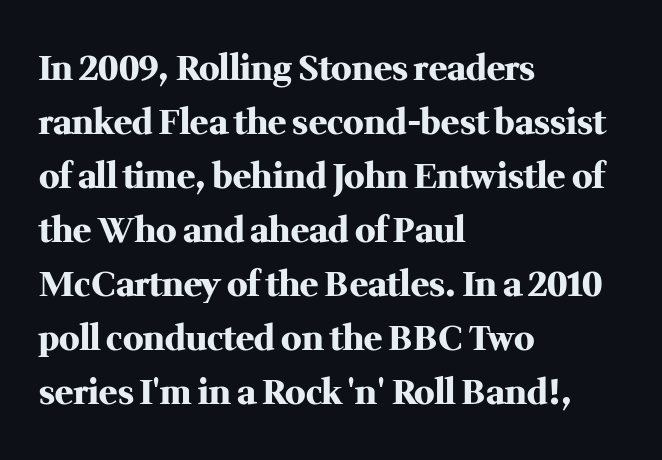
Q: Is the text bold? A: Yes.
Q: Is the text italic (slanted)? A: No, it is upright.
Q: Is the typeface a serif or a sans-serif typeface? A: Serif.
Q: Is the text underlined? A: No.
Q: How is the paragraph aligned? A: Left-aligned.
Q: Is the spacing between letters normal or unusually wide? A: Normal.
Q: Is the spacing between lines tight, normal or loose? A: Normal.
Q: Width (condensed, normal, or wide)? A: Normal.
Q: Stroke contrast? A: Medium.
Q: x-height? A: Medium.
Q: Monospaced? A: No.
